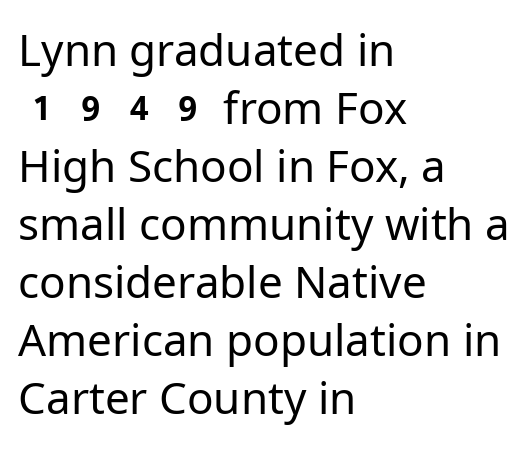
The image shows 44 px regular-weight sans-serif type, upright; set left-aligned, normal line spacing (1.32x), normal letter spacing, not underlined; low stroke contrast and a medium x-height.
